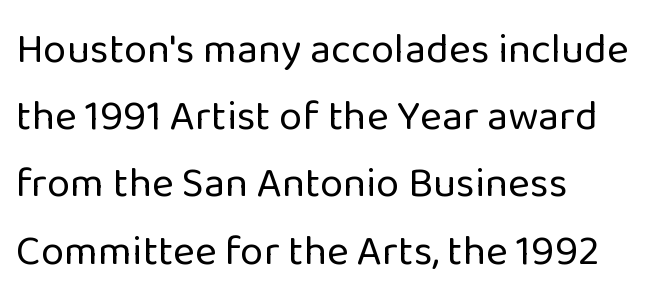
{"serif": "no", "italic": "no", "bold": "no", "weight": "regular", "width": "normal", "stroke_contrast": "low", "x_height": "medium", "monospaced": "no", "underline": "no", "align": "left", "line_spacing": "normal", "line_spacing_ratio": 1.6, "letter_spacing": "normal", "letter_spacing_em": 0.0, "glyph_px": 42}
